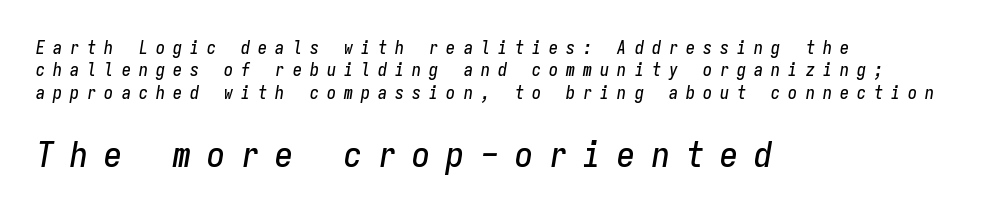
Q: Is the text italic (slanted)? A: Yes, it leans right by about 9 degrees.
Q: Is the text underlined? A: No.
Q: How is the paragraph aligned? A: Left-aligned.
Q: Is the spacing between letters normal or unusually wide? A: Unusually wide.
Q: Which block of text is set in a larger size, the first (top) or the second (bottom)? A: The second (bottom) one.
Q: Width (condensed, normal, or wide)? A: Condensed.
Q: Stroke contrast? A: Low.
Q: x-height? A: Medium.
Q: Monospaced? A: Yes.
